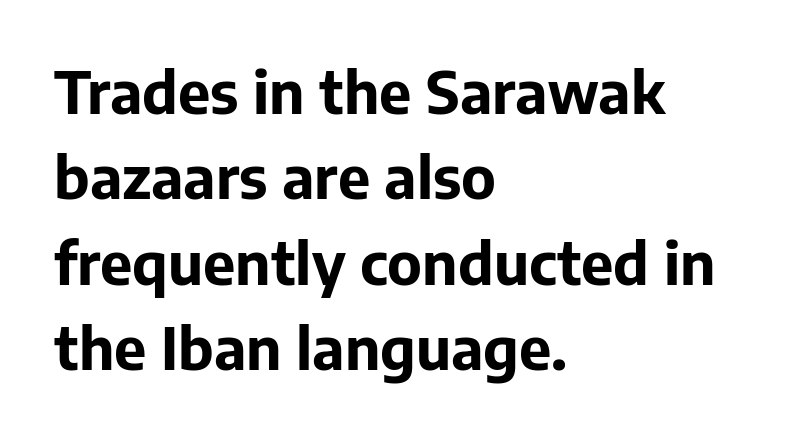
The image shows 58 px bold sans-serif type, upright; set left-aligned, normal line spacing (1.47x), normal letter spacing, not underlined; low stroke contrast and a medium x-height.
